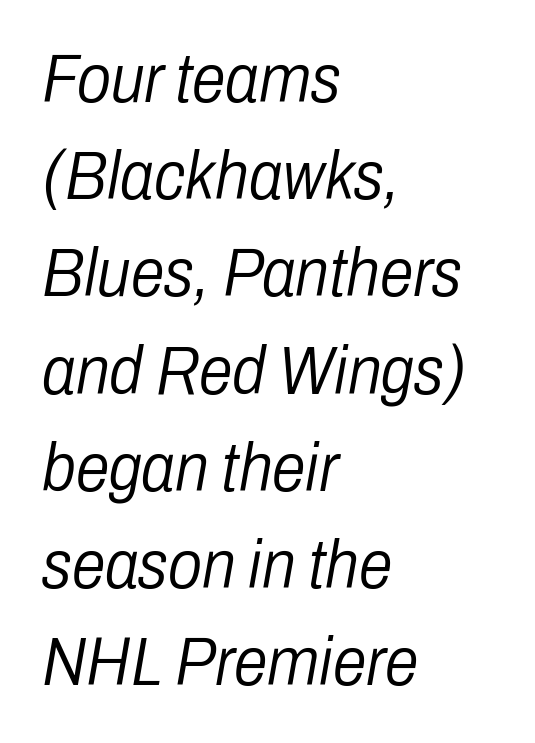
Q: Is the text bold? A: No.
Q: Is the text italic (slanted)? A: Yes, it leans right by about 10 degrees.
Q: Is the text underlined? A: No.
Q: How is the paragraph aligned? A: Left-aligned.
Q: Is the spacing between letters normal or unusually wide? A: Normal.
Q: Is the spacing between lines tight, normal or loose? A: Normal.
Q: Width (condensed, normal, or wide)? A: Condensed.
Q: Stroke contrast? A: Low.
Q: x-height? A: Medium.
Q: Monospaced? A: No.
